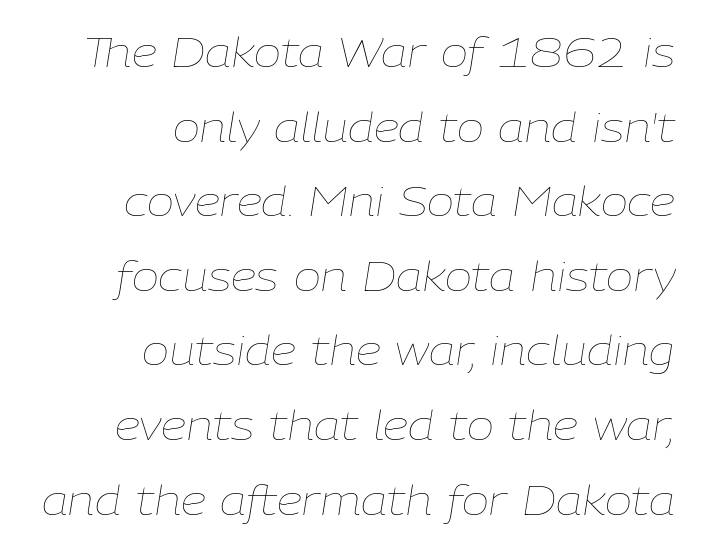
The image shows 41 px thin type, italic (leaning right); set right-aligned, line spacing 1.82x, normal letter spacing, not underlined; low stroke contrast and a medium x-height.
